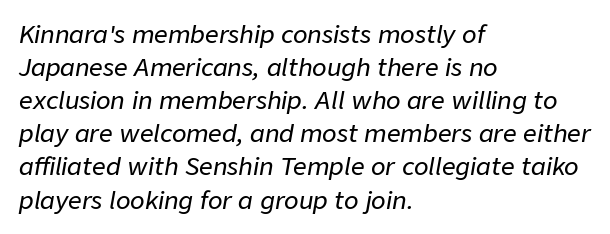
Q: Is the text italic (slanted)? A: Yes, it leans right by about 9 degrees.
Q: Is the text underlined? A: No.
Q: How is the paragraph aligned? A: Left-aligned.
Q: Is the spacing between letters normal or unusually wide? A: Normal.
Q: Is the spacing between lines tight, normal or loose? A: Normal.
